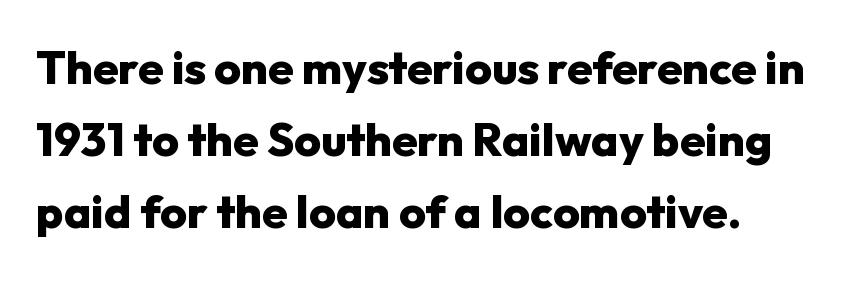
{"serif": "no", "italic": "no", "bold": "yes", "weight": "heavy", "width": "normal", "stroke_contrast": "low", "x_height": "medium", "monospaced": "no", "underline": "no", "align": "left", "line_spacing": "normal", "line_spacing_ratio": 1.57, "letter_spacing": "normal", "letter_spacing_em": 0.0, "glyph_px": 46}
